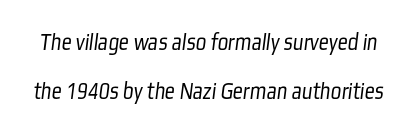
{"bold": "no", "underline": "no", "line_spacing": "loose", "line_spacing_ratio": 1.96, "letter_spacing": "normal", "letter_spacing_em": 0.0, "glyph_px": 25}
